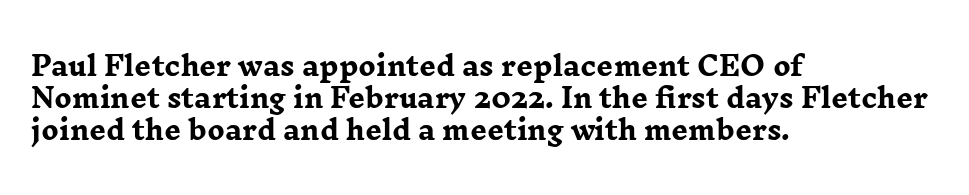
Q: Is the text bold? A: Yes.
Q: Is the text italic (slanted)? A: No, it is upright.
Q: Is the text underlined? A: No.
Q: How is the paragraph aligned? A: Left-aligned.
Q: Is the spacing between letters normal or unusually wide? A: Normal.
